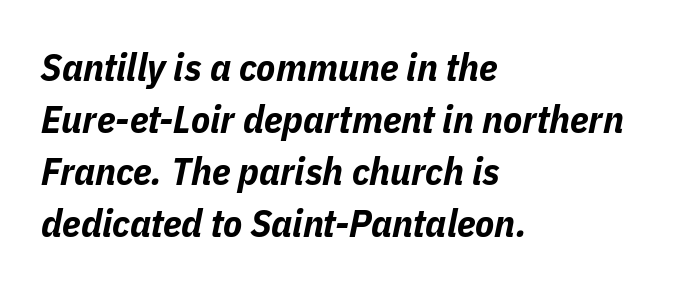
{"italic": "yes", "lean": "right", "slant_degrees": 11, "bold": "yes", "weight": "bold", "width": "condensed", "stroke_contrast": "low", "x_height": "medium", "monospaced": "no", "underline": "no", "align": "left", "line_spacing": "normal", "line_spacing_ratio": 1.33, "letter_spacing": "normal", "letter_spacing_em": 0.0, "glyph_px": 39}
